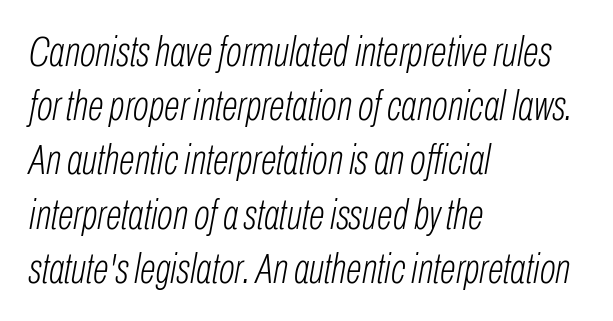
The paragraph shown leans on its left margin. Decoration check: the copy has no underline. Is the stroke heavy? The answer is a plain regular-or-lighter. A normal amount of white space separates one row of letters from the next. Think of a printed novel: that variable character pitch is what you see here.
